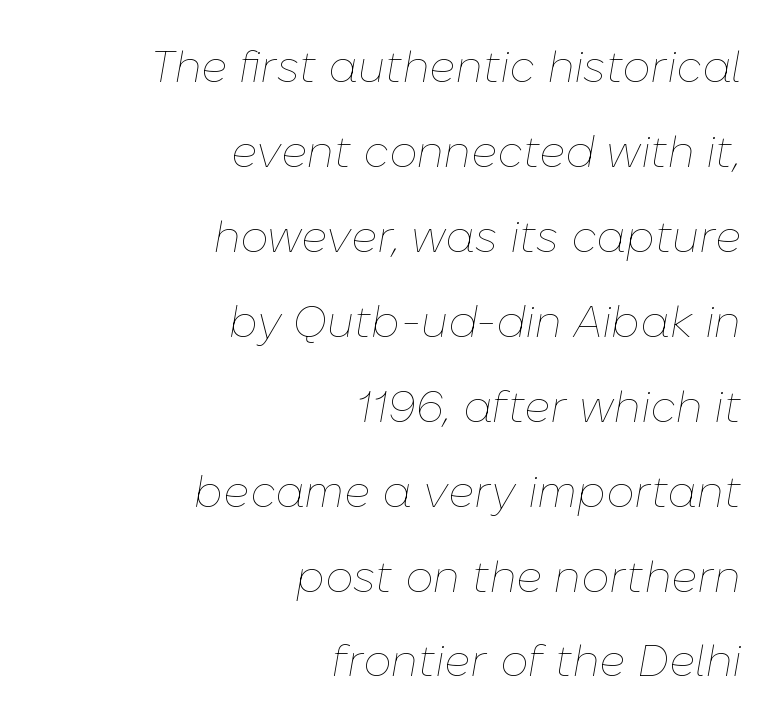
The image shows 44 px thin type, italic (leaning right); set right-aligned, loose line spacing (1.93x), normal letter spacing, not underlined; low stroke contrast and a medium x-height.
